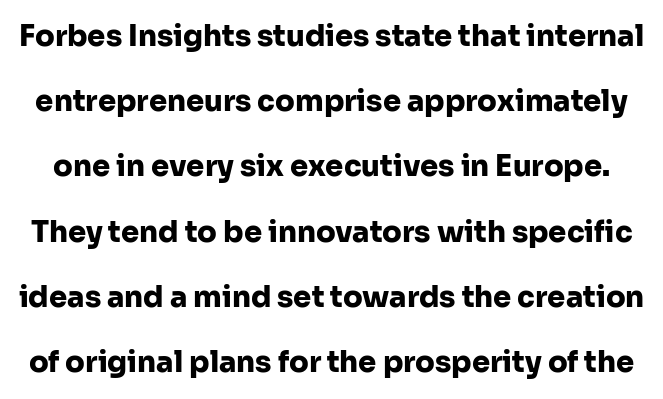
{"serif": "no", "italic": "no", "bold": "yes", "weight": "heavy", "width": "normal", "stroke_contrast": "low", "x_height": "medium", "monospaced": "no", "underline": "no", "line_spacing": "loose", "line_spacing_ratio": 2.25, "letter_spacing": "normal", "letter_spacing_em": 0.0, "glyph_px": 29}
